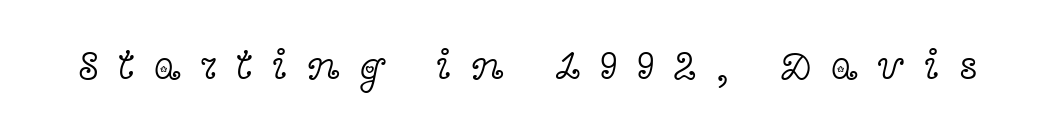
{"serif": "yes", "italic": "no", "bold": "no", "weight": "light", "width": "wide", "x_height": "medium", "monospaced": "no", "underline": "no", "letter_spacing": "wide", "letter_spacing_em": 0.46, "glyph_px": 42}
